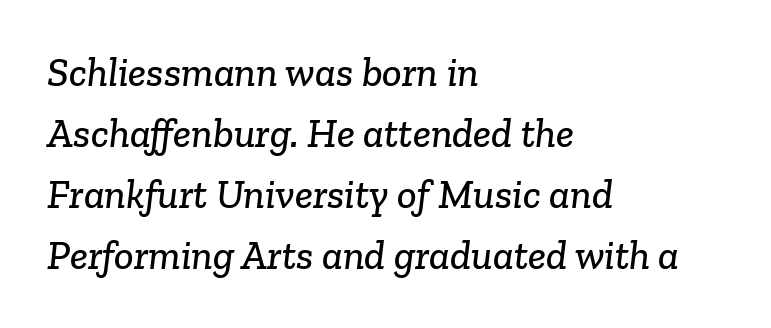
The image shows 41 px serif type; set left-aligned, normal line spacing (1.49x), normal letter spacing, not underlined; low stroke contrast and a medium x-height.
